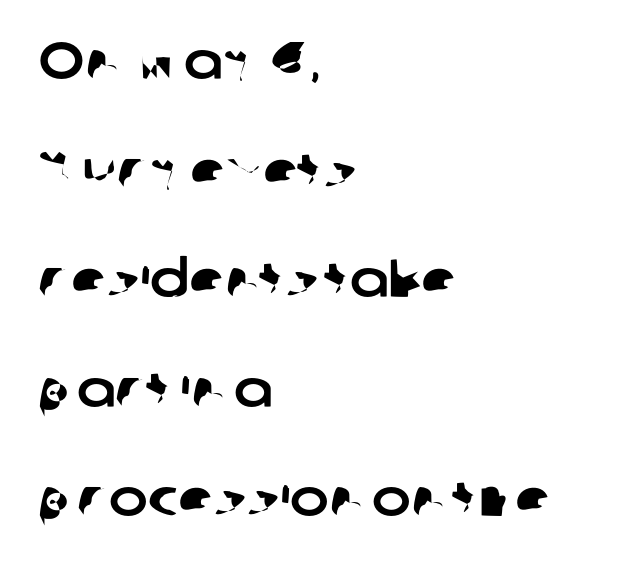
{"serif": "no", "width": "normal", "stroke_contrast": "low", "x_height": "medium", "monospaced": "no", "underline": "no", "align": "left", "line_spacing": "loose", "line_spacing_ratio": 2.1, "letter_spacing": "normal", "letter_spacing_em": 0.0, "glyph_px": 52}
